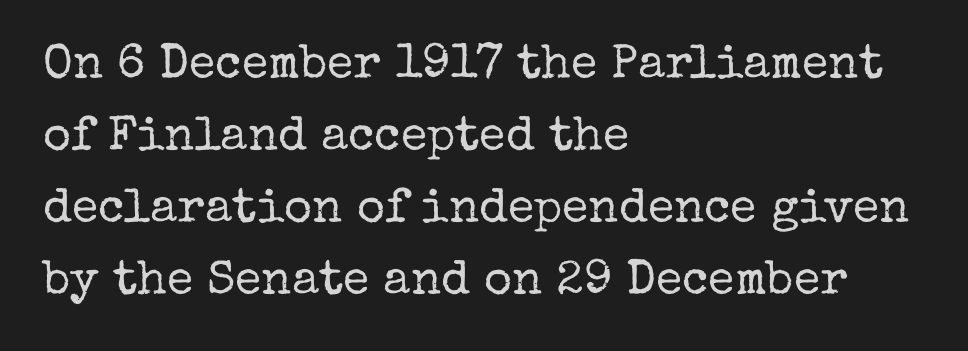
The image shows 48 px regular-weight serif type, upright; set left-aligned, normal line spacing (1.5x), normal letter spacing, not underlined; low stroke contrast and a medium x-height.
